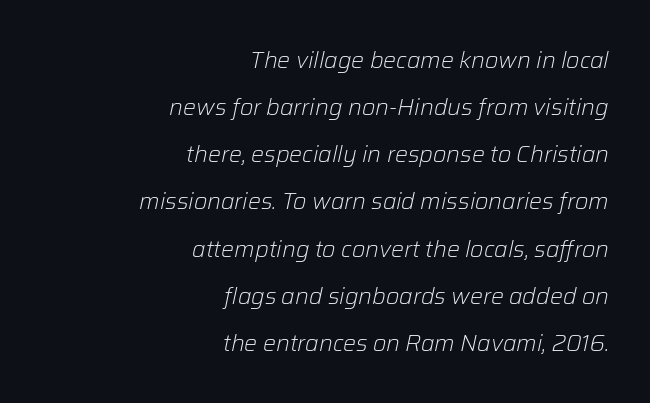
{"italic": "yes", "lean": "right", "slant_degrees": 12, "bold": "no", "underline": "no", "align": "right", "line_spacing": "loose", "line_spacing_ratio": 2.05, "letter_spacing": "normal", "letter_spacing_em": 0.0, "glyph_px": 23}
